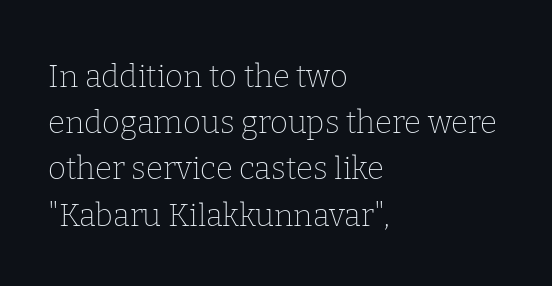
The face used here is rendered with its standard letterfit. Normally led — the rows are evenly, conventionally spaced. Each line starts at the same left margin while the right side varies. Check the space under the baseline: it is left empty.
